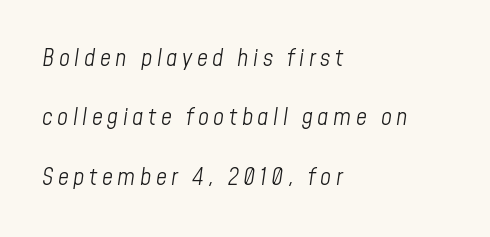
Underlining? Definitely not there. The passage shown leans; its letterforms are oblique. The lines are quadded left. No extra ink here — the face is not bold.
